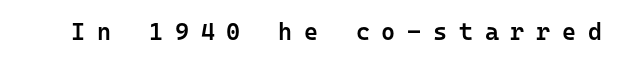
The image shows 24 px text type, upright; set unusually wide letter spacing (+0.49 em), not underlined.
